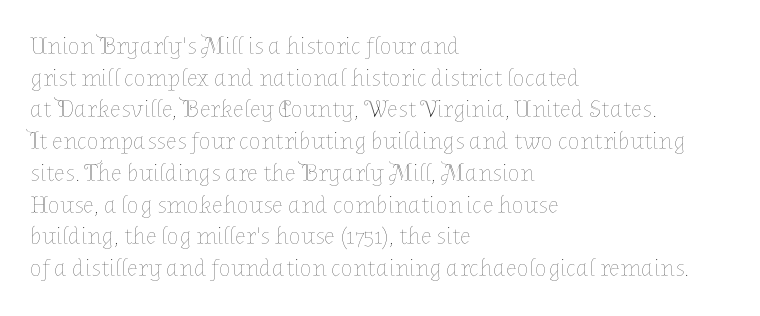
Q: Is the text bold? A: No.
Q: Is the text italic (slanted)? A: No, it is upright.
Q: Is the text underlined? A: No.
Q: How is the paragraph aligned? A: Left-aligned.
Q: Is the spacing between letters normal or unusually wide? A: Normal.
Q: Is the spacing between lines tight, normal or loose? A: Normal.
